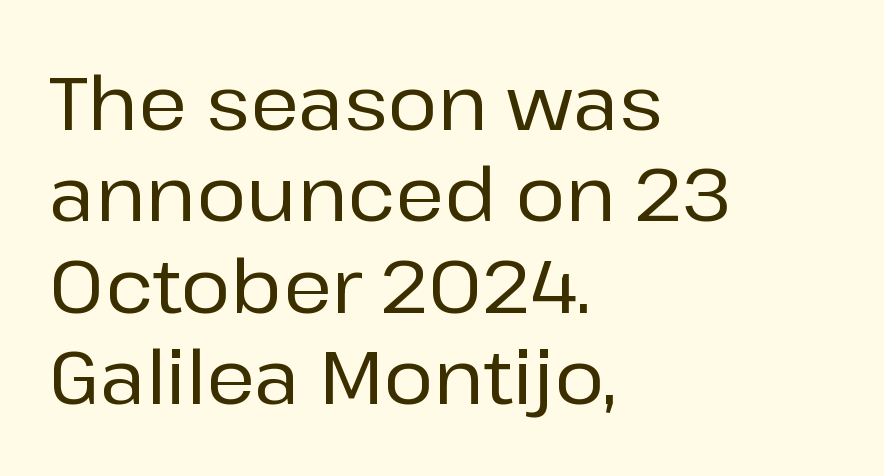
{"serif": "no", "italic": "no", "width": "normal", "stroke_contrast": "low", "x_height": "medium", "monospaced": "no", "underline": "no", "align": "left", "line_spacing_ratio": 1.22, "letter_spacing": "normal", "letter_spacing_em": 0.0, "glyph_px": 75}
